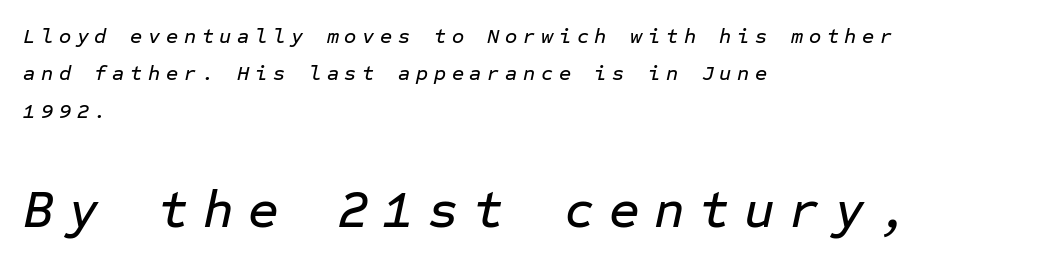
The image shows 53 px text type, italic (leaning right), monospaced; set left-aligned, line spacing 1.78x, unusually wide letter spacing (+0.27 em), not underlined; the second (bottom) block is 2.52x larger; low stroke contrast and a medium x-height.
